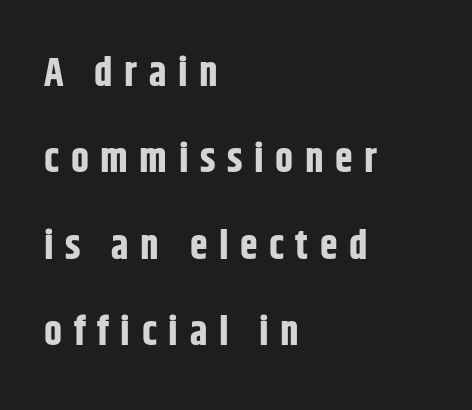
{"serif": "no", "italic": "no", "bold": "yes", "weight": "bold", "width": "condensed", "stroke_contrast": "low", "x_height": "large", "monospaced": "no", "underline": "no", "align": "left", "line_spacing": "loose", "line_spacing_ratio": 2.16, "letter_spacing": "wide", "letter_spacing_em": 0.29, "glyph_px": 40}
